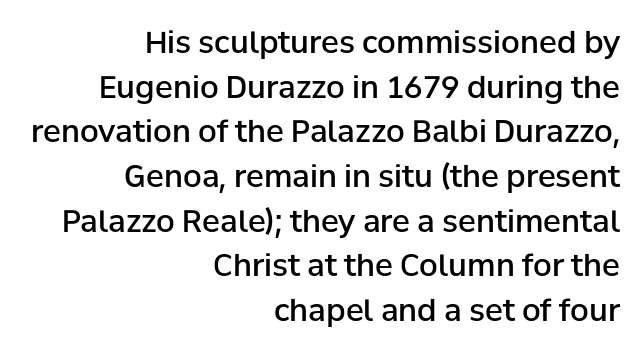
The image shows 30 px semibold sans-serif type, upright; set right-aligned, normal line spacing (1.49x), normal letter spacing, not underlined; low stroke contrast and a medium x-height.
